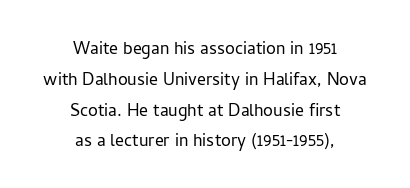
The image shows 22 px text type, upright; set centered, normal line spacing (1.4x), normal letter spacing, not underlined.
